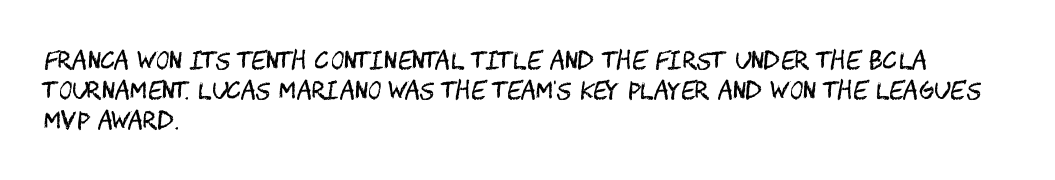
The image shows 23 px text type, upright; set left-aligned, normal line spacing (1.3x), normal letter spacing, not underlined.
